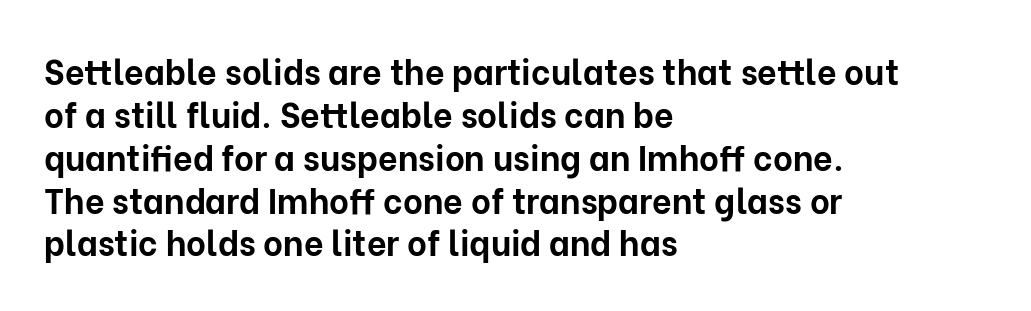
Every character sits straight up, as roman type does. Looks like regular typesetting: each glyph gets only the width it needs. Left-aligned paragraph, ragged on the right. Are there feet on the stems? There aren't — it's a sans. You'd pick this weight for a headline — it's a proper bold.
